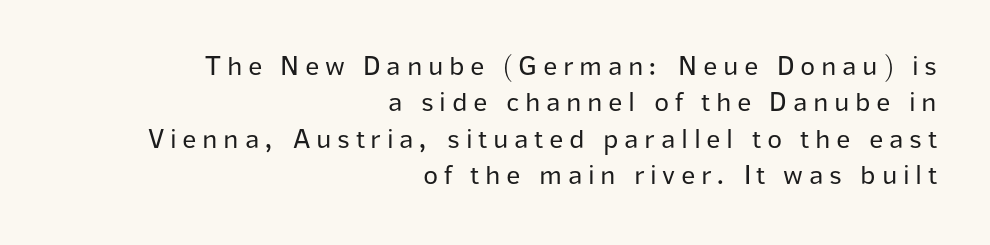
Q: Is the text bold? A: No.
Q: Is the text italic (slanted)? A: No, it is upright.
Q: Is the typeface a serif or a sans-serif typeface? A: Sans-serif.
Q: Is the text underlined? A: No.
Q: How is the paragraph aligned? A: Right-aligned.
Q: Is the spacing between letters normal or unusually wide? A: Unusually wide.
Q: Is the spacing between lines tight, normal or loose? A: Normal.
Q: Width (condensed, normal, or wide)? A: Normal.
Q: Stroke contrast? A: Low.
Q: x-height? A: Medium.
Q: Monospaced? A: No.
